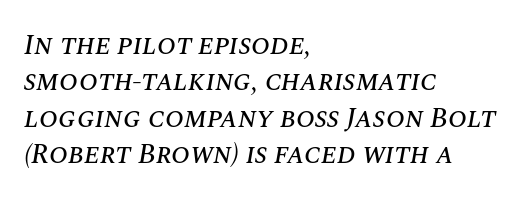
Q: Is the text italic (slanted)? A: Yes, it leans right by about 10 degrees.
Q: Is the text underlined? A: No.
Q: How is the paragraph aligned? A: Left-aligned.
Q: Is the spacing between letters normal or unusually wide? A: Normal.
Q: Is the spacing between lines tight, normal or loose? A: Normal.
Q: Width (condensed, normal, or wide)? A: Normal.
Q: Stroke contrast? A: Medium.
Q: x-height? A: Large.
Q: Monospaced? A: No.
